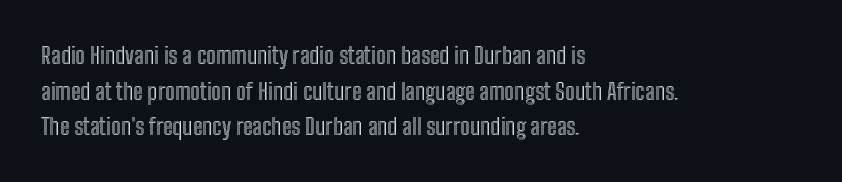
{"italic": "no", "underline": "no", "align": "left", "line_spacing": "normal", "line_spacing_ratio": 1.55, "letter_spacing": "normal", "letter_spacing_em": 0.0, "glyph_px": 23}
